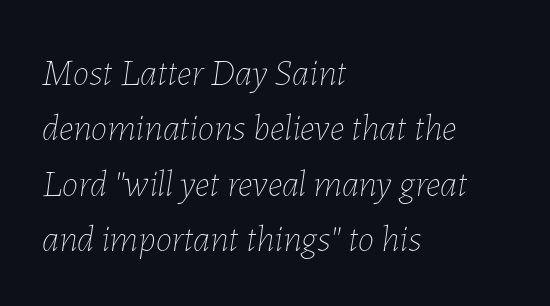
{"italic": "yes", "lean": "right", "slant_degrees": 7, "bold": "no", "weight": "thin", "width": "normal", "stroke_contrast": "low", "x_height": "medium", "monospaced": "no", "underline": "no", "align": "left", "line_spacing": "normal", "line_spacing_ratio": 1.5, "letter_spacing": "normal", "letter_spacing_em": 0.0, "glyph_px": 37}
